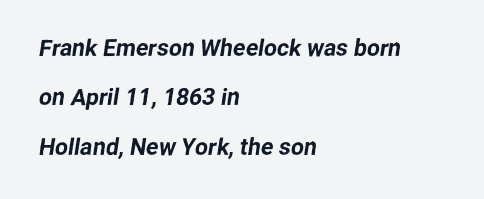
This sample is left-justified, so line endings fall wherever the words run out. Nobody touched the tracking dial on this one. A bare baseline throughout the passage. Compared with typical paragraphs, the rows here are farther apart.
